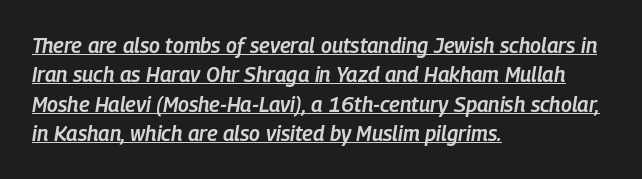
The image shows 21 px text type, italic (leaning right); set left-aligned, normal line spacing (1.4x), normal letter spacing, underlined.
